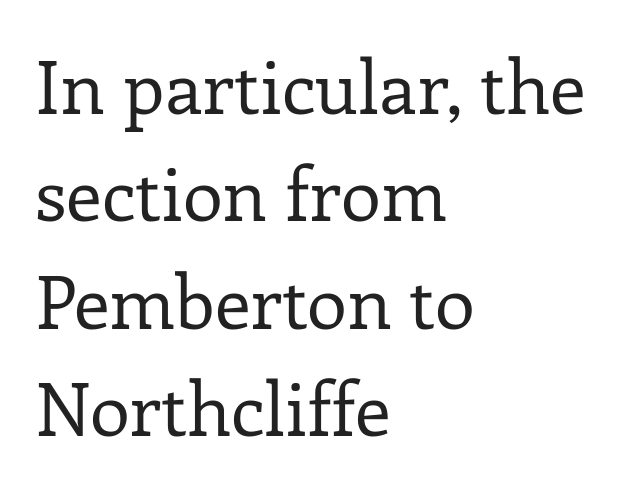
The image shows 73 px regular-weight serif type, upright; set left-aligned, normal line spacing (1.47x), normal letter spacing, not underlined; low stroke contrast and a medium x-height.
